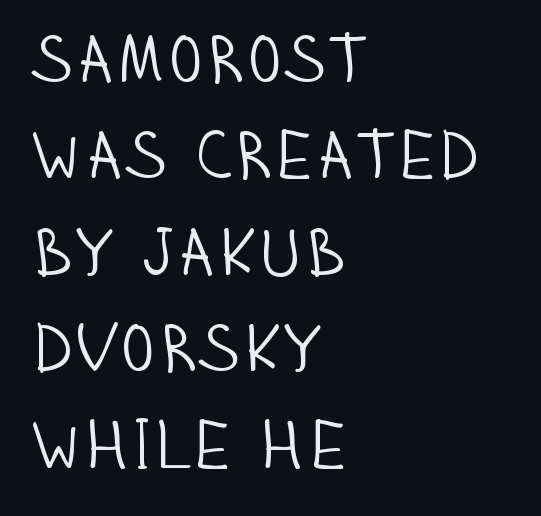
Q: Is the text bold? A: No.
Q: Is the text italic (slanted)? A: No, it is upright.
Q: Is the typeface a serif or a sans-serif typeface? A: Sans-serif.
Q: Is the text underlined? A: No.
Q: How is the paragraph aligned? A: Left-aligned.
Q: Is the spacing between letters normal or unusually wide? A: Normal.
Q: Is the spacing between lines tight, normal or loose? A: Normal.
Q: Width (condensed, normal, or wide)? A: Condensed.
Q: Stroke contrast? A: Low.
Q: x-height? A: Large.
Q: Monospaced? A: No.
